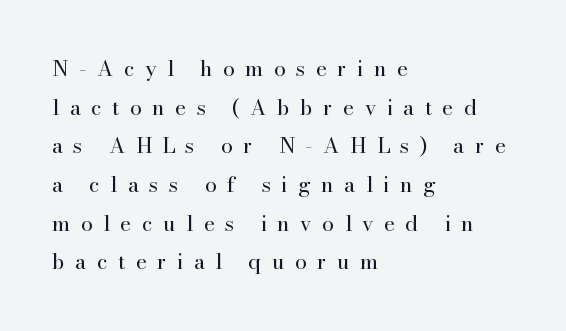
Q: Is the text bold? A: No.
Q: Is the text italic (slanted)? A: No, it is upright.
Q: Is the text underlined? A: No.
Q: How is the paragraph aligned? A: Left-aligned.
Q: Is the spacing between letters normal or unusually wide? A: Unusually wide.
